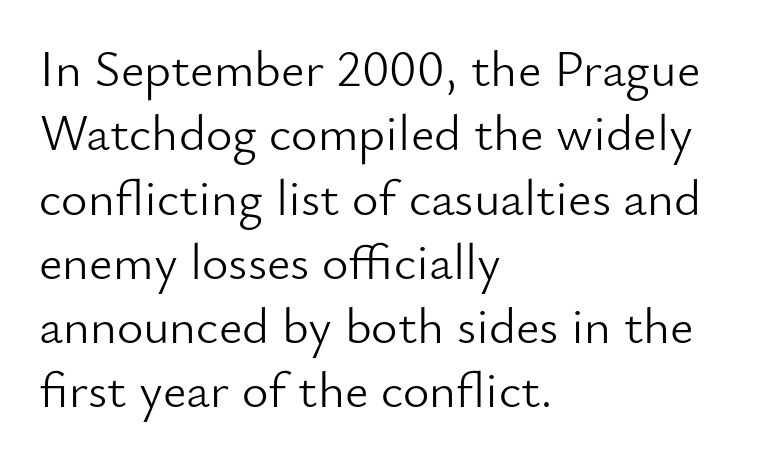
Character widths vary here, with narrow letters taking less room than wide ones. Horizontal bands of white between lines are of average thickness. Plain, unruled lines of type. You can tell it's not italic because the verticals are truly vertical. The gaps between neighbouring characters are ordinary and unremarkable. Weight: in the light-to-regular range.
